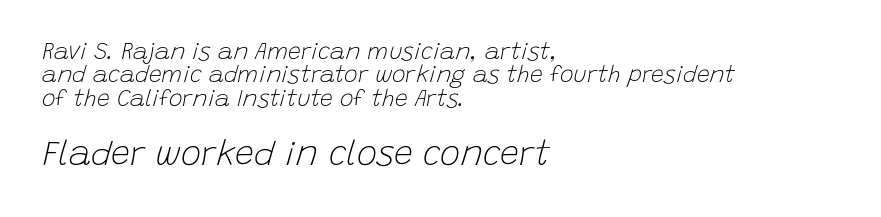
Honestly, there is no underline to notice here at all. Does the lettering tilt? It does — this is italic. Here the glyphs are tracked normally, forming tight word shapes. Where is the straight margin? On the left. Counters stay open thanks to moderate or lighter strokes.
